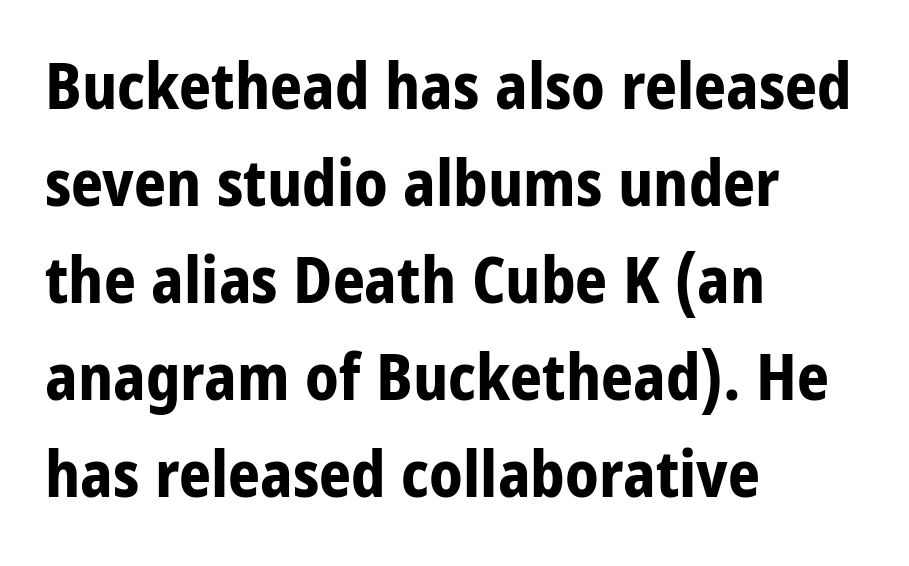
The image shows 63 px bold, condensed sans-serif type, upright; set left-aligned, normal line spacing (1.54x), normal letter spacing, not underlined; low stroke contrast and a large x-height.
